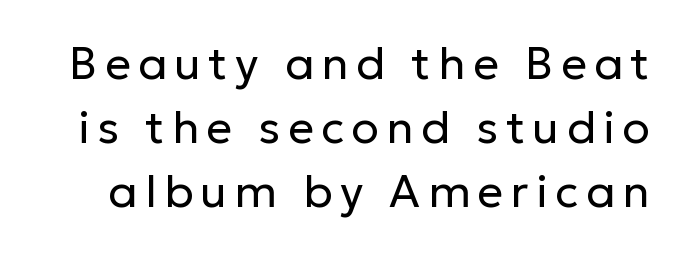
Do the letters lean? They stand straight. Looks like regular typesetting: each glyph gets only the width it needs. Underlining? Definitely not there. The rendering shows plain stroke endings on the letterforms — a sans-serif design. On a weight scale, this lands at 450 or below.
